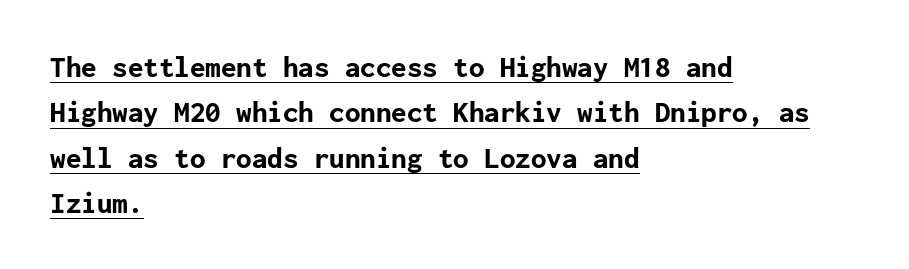
The image shows 31 px bold sans-serif type, upright; set left-aligned, normal line spacing (1.46x), normal letter spacing, underlined; low stroke contrast and a medium x-height.
